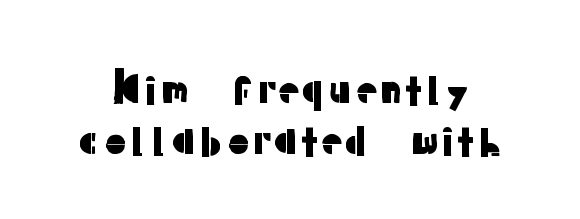
{"serif": "no", "italic": "no", "width": "normal", "stroke_contrast": "low", "x_height": "medium", "monospaced": "no", "underline": "no", "line_spacing_ratio": 1.21, "letter_spacing": "normal", "letter_spacing_em": 0.0, "glyph_px": 42}
